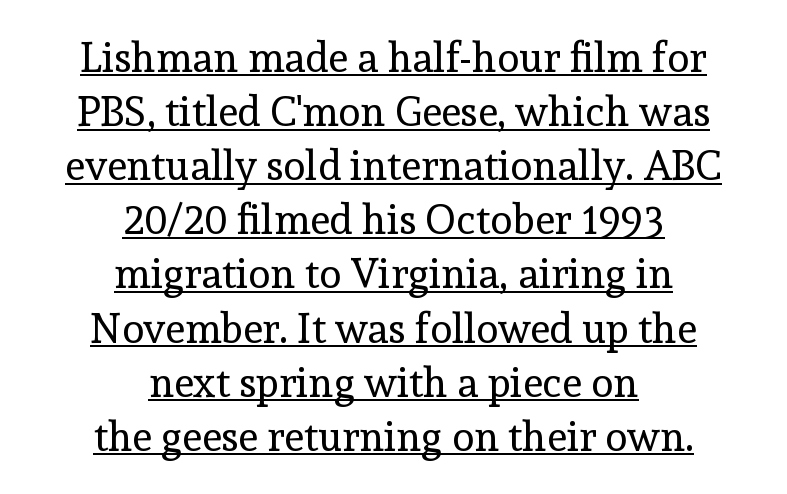
{"serif": "yes", "italic": "no", "bold": "no", "weight": "regular", "width": "normal", "x_height": "medium", "monospaced": "no", "underline": "yes", "align": "center", "line_spacing": "normal", "line_spacing_ratio": 1.32, "letter_spacing": "normal", "letter_spacing_em": 0.0, "glyph_px": 41}
